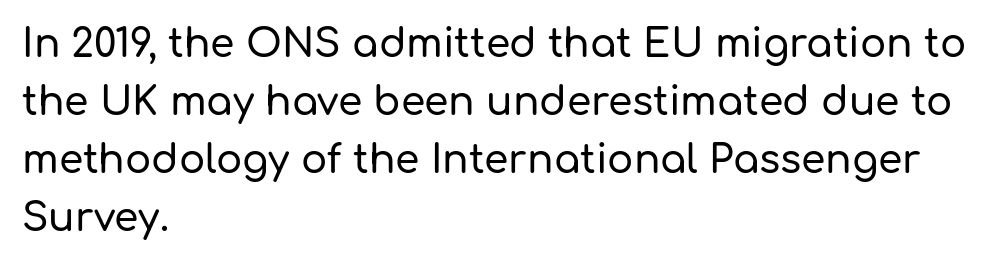
The image shows 39 px sans-serif type, upright; set left-aligned, normal line spacing (1.49x), normal letter spacing, not underlined; low stroke contrast and a medium x-height.
